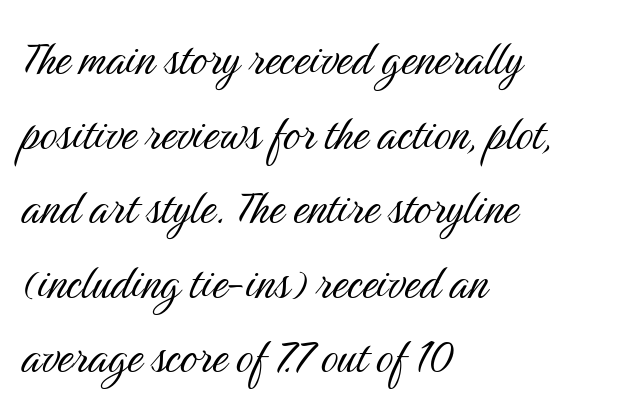
Is the block centered? No — it sits flush against the left margin. Spacing verdict: proportional, widths tailored to each character. Short note: letters normally spaced. Stroke thickness stays within the range of a standard reading face or lighter. Underlining? Definitely not there.
